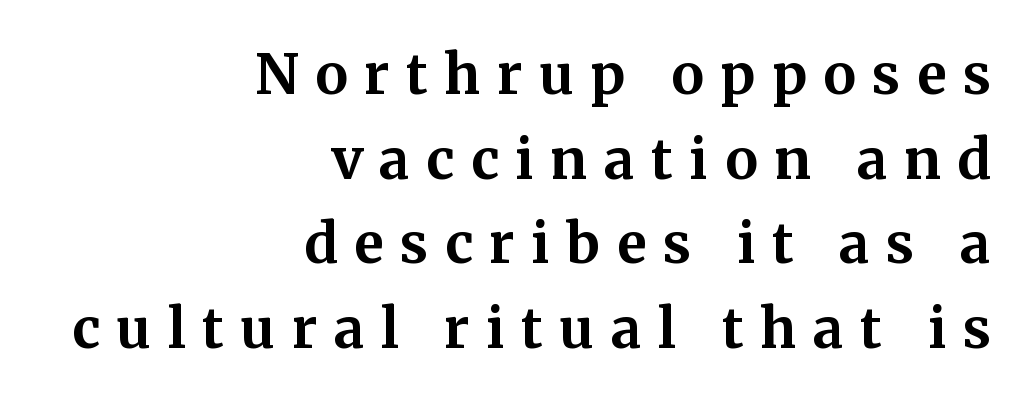
{"serif": "yes", "italic": "no", "bold": "yes", "weight": "bold", "width": "normal", "stroke_contrast": "medium", "x_height": "medium", "monospaced": "no", "underline": "no", "align": "right", "line_spacing": "normal", "line_spacing_ratio": 1.54, "letter_spacing": "wide", "letter_spacing_em": 0.3, "glyph_px": 55}
